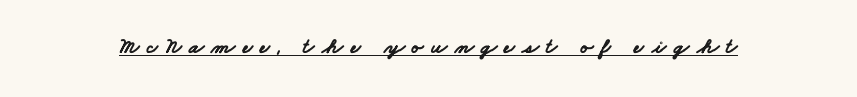
The image shows 22 px bold type; set unusually wide letter spacing (+0.34 em), underlined.
